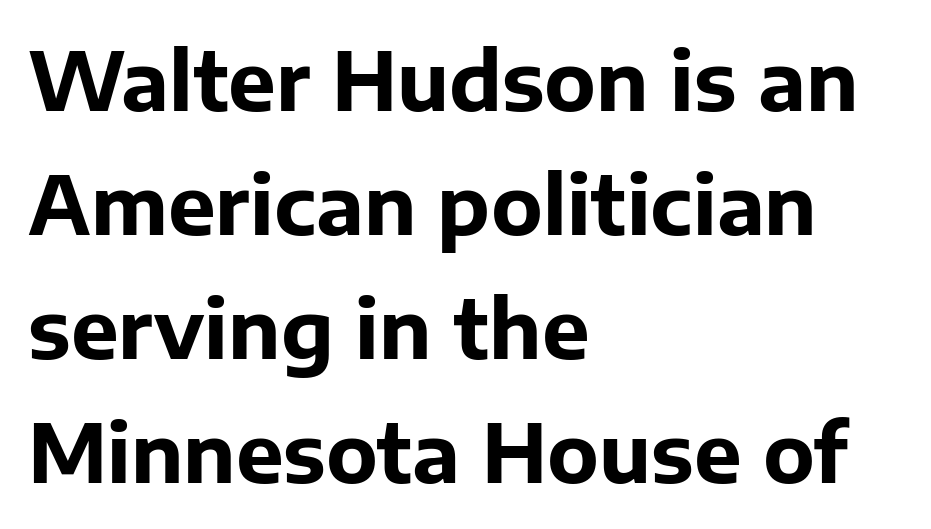
Thick stems and heavy bowls — unmistakably bold. Visually the block forms a straight wall on the left and a jagged coastline on the right. The baseline area is clear. This sample has the flowing, uneven cadence of proportional lettering. One glance says typical: line gaps are just what's usual. Honestly, the letter spacing is just normal — you wouldn't notice it.
